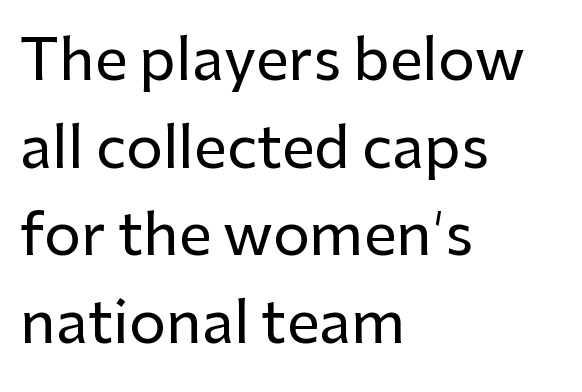
{"serif": "no", "italic": "no", "width": "normal", "stroke_contrast": "low", "x_height": "medium", "monospaced": "no", "underline": "no", "align": "left", "line_spacing": "normal", "line_spacing_ratio": 1.51, "letter_spacing": "normal", "letter_spacing_em": 0.0, "glyph_px": 58}
